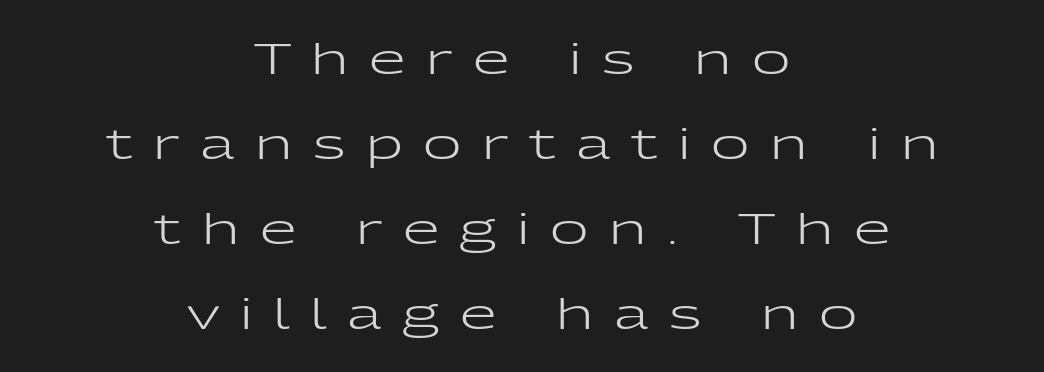
{"serif": "no", "italic": "no", "bold": "no", "weight": "regular", "width": "wide", "stroke_contrast": "low", "x_height": "medium", "monospaced": "no", "underline": "no", "align": "center", "line_spacing": "loose", "line_spacing_ratio": 2.02, "letter_spacing": "wide", "letter_spacing_em": 0.49, "glyph_px": 42}
